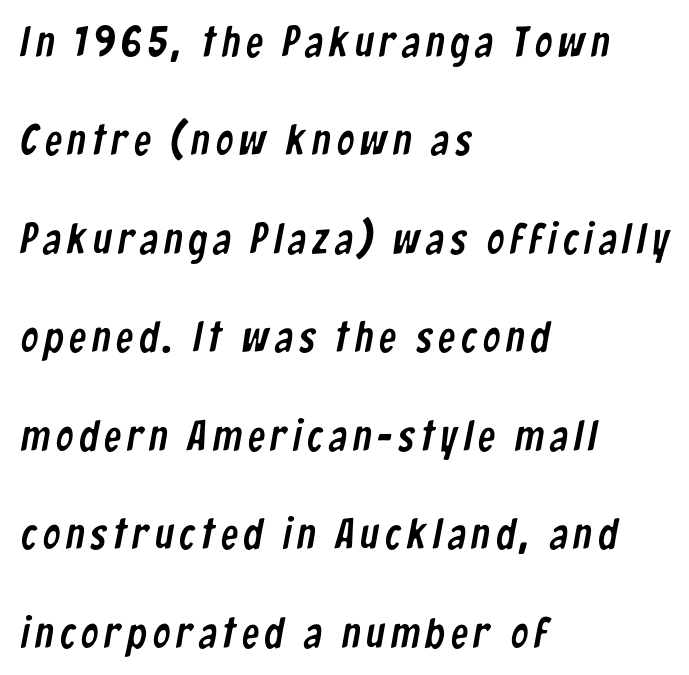
{"serif": "no", "width": "condensed", "stroke_contrast": "low", "x_height": "medium", "monospaced": "no", "underline": "no", "align": "left", "line_spacing": "loose", "line_spacing_ratio": 2.29, "glyph_px": 43}
